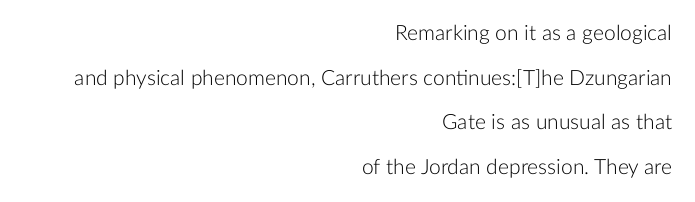
{"italic": "no", "bold": "no", "underline": "no", "align": "right", "line_spacing": "loose", "line_spacing_ratio": 2.12, "letter_spacing": "normal", "letter_spacing_em": 0.0, "glyph_px": 21}
